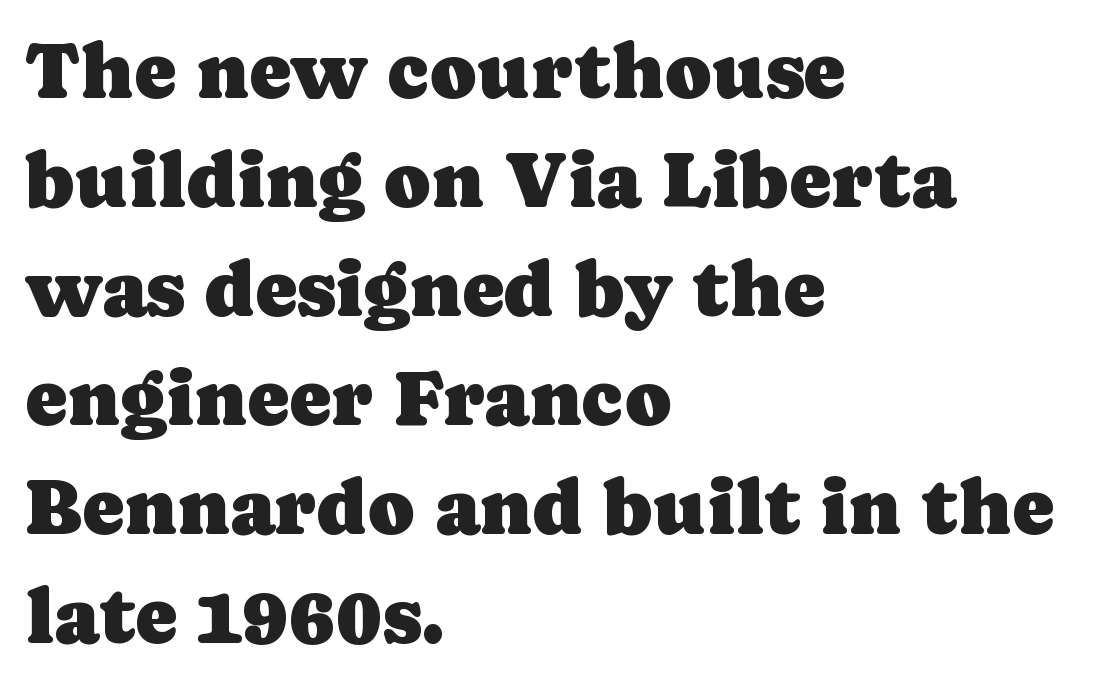
{"serif": "yes", "italic": "no", "width": "normal", "stroke_contrast": "low", "x_height": "medium", "monospaced": "no", "underline": "no", "align": "left", "line_spacing": "normal", "line_spacing_ratio": 1.38, "letter_spacing": "normal", "letter_spacing_em": 0.0, "glyph_px": 79}
